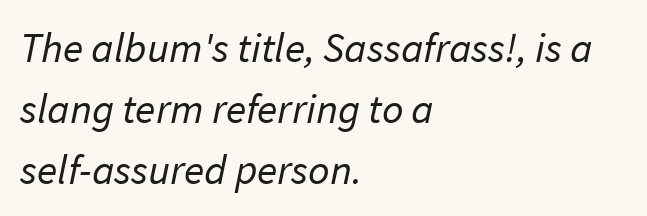
Each new line begins a customary step beneath the previous one. This sample has the flowing, uneven cadence of proportional lettering. The passage shown is not bold in any degree. A sans-serif font was chosen for this passage. This rendering features lettering with no underline. One-word summary of the alignment: left.
